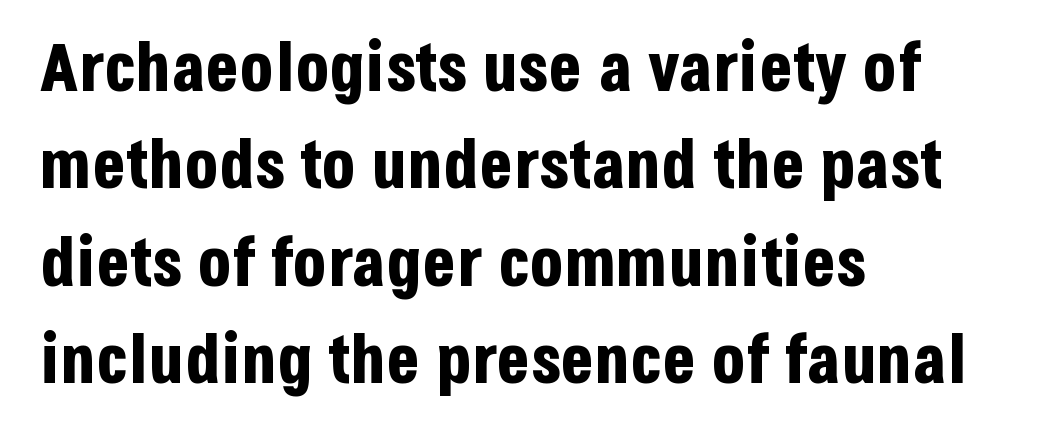
{"serif": "no", "italic": "no", "bold": "yes", "weight": "bold", "width": "condensed", "stroke_contrast": "low", "x_height": "large", "monospaced": "no", "underline": "no", "align": "left", "line_spacing": "normal", "line_spacing_ratio": 1.41, "letter_spacing": "normal", "letter_spacing_em": 0.0, "glyph_px": 69}
